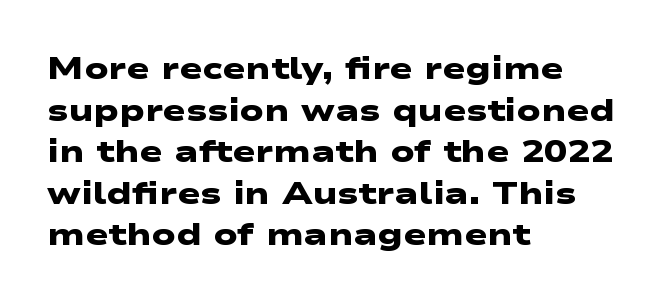
{"serif": "no", "bold": "yes", "weight": "heavy", "width": "wide", "stroke_contrast": "low", "x_height": "medium", "monospaced": "no", "underline": "no", "align": "left", "line_spacing": "normal", "line_spacing_ratio": 1.34, "letter_spacing": "normal", "letter_spacing_em": 0.0, "glyph_px": 31}
